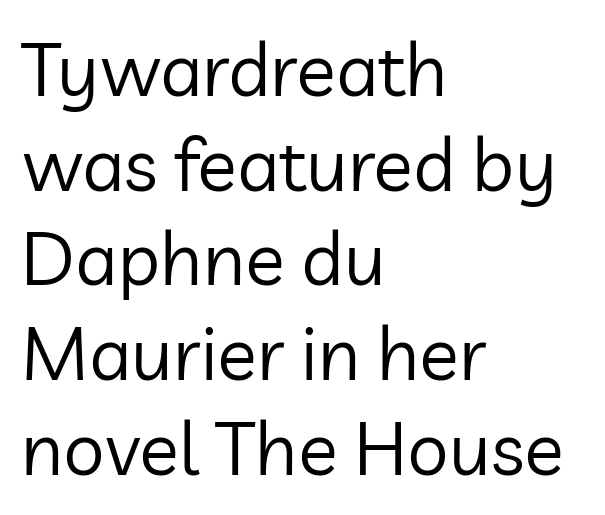
Q: Is the text bold? A: No.
Q: Is the text italic (slanted)? A: No, it is upright.
Q: Is the typeface a serif or a sans-serif typeface? A: Sans-serif.
Q: Is the text underlined? A: No.
Q: How is the paragraph aligned? A: Left-aligned.
Q: Is the spacing between letters normal or unusually wide? A: Normal.
Q: Is the spacing between lines tight, normal or loose? A: Normal.
Q: Width (condensed, normal, or wide)? A: Normal.
Q: Stroke contrast? A: Low.
Q: x-height? A: Medium.
Q: Monospaced? A: No.
